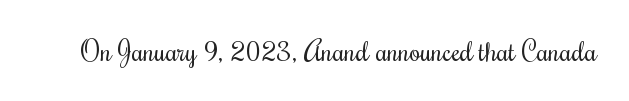
Q: Is the text bold? A: No.
Q: Is the text italic (slanted)? A: Yes.
Q: Is the typeface a serif or a sans-serif typeface? A: Serif.
Q: Is the text underlined? A: No.
Q: Is the spacing between letters normal or unusually wide? A: Normal.
Q: Width (condensed, normal, or wide)? A: Condensed.
Q: Stroke contrast? A: Medium.
Q: x-height? A: Small.
Q: Monospaced? A: No.
